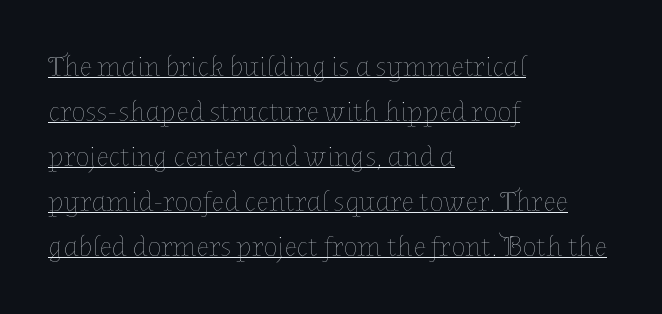
The image shows 29 px thin type, upright; set left-aligned, normal line spacing (1.55x), normal letter spacing, underlined; low stroke contrast and a medium x-height.
